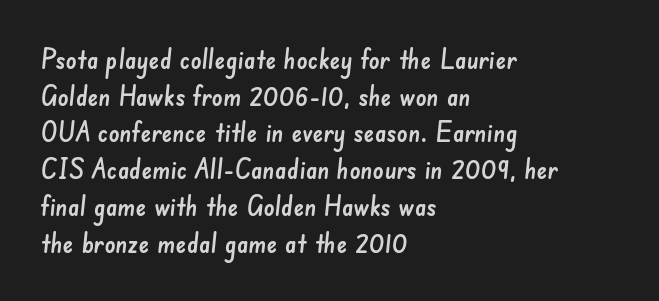
Q: Is the text underlined? A: No.
Q: How is the paragraph aligned? A: Left-aligned.
Q: Is the spacing between letters normal or unusually wide? A: Normal.
Q: Is the spacing between lines tight, normal or loose? A: Normal.
